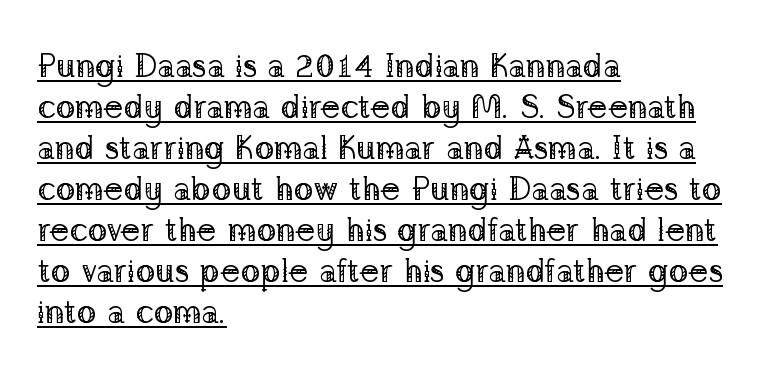
Q: Is the text bold? A: No.
Q: Is the text italic (slanted)? A: No, it is upright.
Q: Is the typeface a serif or a sans-serif typeface? A: Serif.
Q: Is the text underlined? A: Yes.
Q: How is the paragraph aligned? A: Left-aligned.
Q: Is the spacing between letters normal or unusually wide? A: Normal.
Q: Width (condensed, normal, or wide)? A: Normal.
Q: Stroke contrast? A: Low.
Q: x-height? A: Medium.
Q: Monospaced? A: No.
